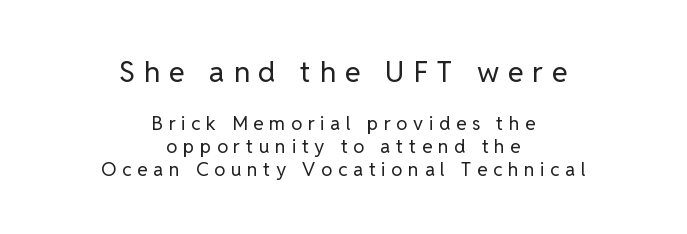
Q: Is the text bold? A: No.
Q: Is the text italic (slanted)? A: No, it is upright.
Q: Is the typeface a serif or a sans-serif typeface? A: Sans-serif.
Q: Is the text underlined? A: No.
Q: How is the paragraph aligned? A: Centered.
Q: Is the spacing between letters normal or unusually wide? A: Unusually wide.
Q: Which block of text is set in a larger size, the first (top) or the second (bottom)? A: The first (top) one.
Q: Width (condensed, normal, or wide)? A: Normal.
Q: Stroke contrast? A: Low.
Q: x-height? A: Medium.
Q: Monospaced? A: No.
